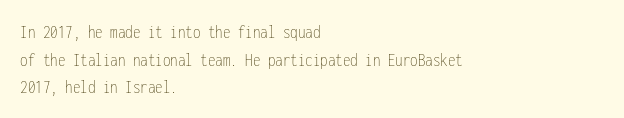
{"italic": "no", "bold": "no", "underline": "no", "align": "left", "line_spacing": "normal", "line_spacing_ratio": 1.38, "letter_spacing": "normal", "letter_spacing_em": 0.0, "glyph_px": 20}
